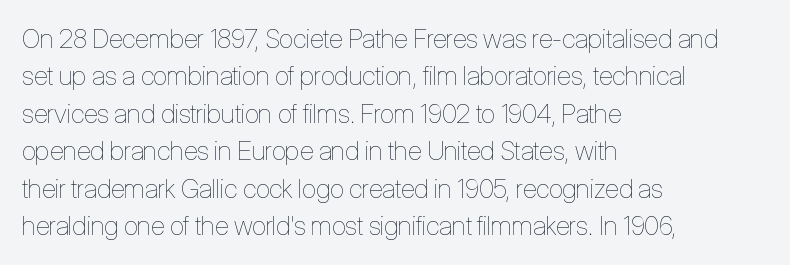
{"italic": "no", "bold": "no", "underline": "no", "align": "left", "line_spacing": "normal", "line_spacing_ratio": 1.44, "letter_spacing": "normal", "letter_spacing_em": 0.0, "glyph_px": 26}
